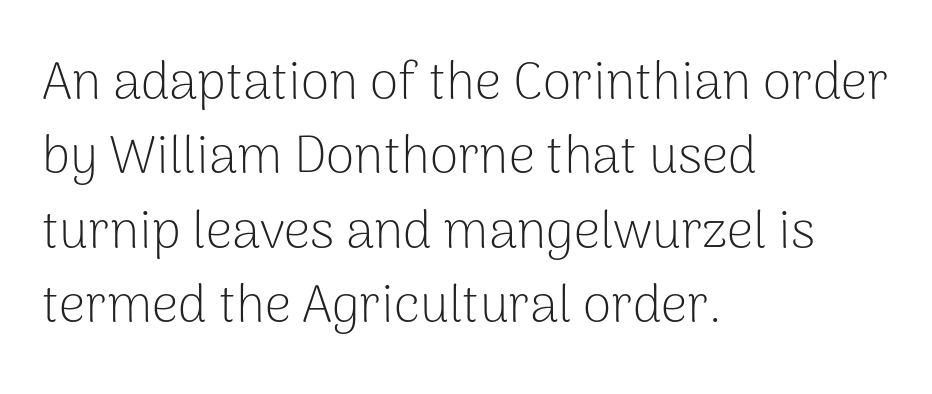
Q: Is the text bold? A: No.
Q: Is the text italic (slanted)? A: No, it is upright.
Q: Is the typeface a serif or a sans-serif typeface? A: Sans-serif.
Q: Is the text underlined? A: No.
Q: How is the paragraph aligned? A: Left-aligned.
Q: Is the spacing between letters normal or unusually wide? A: Normal.
Q: Is the spacing between lines tight, normal or loose? A: Normal.
Q: Width (condensed, normal, or wide)? A: Normal.
Q: Stroke contrast? A: Low.
Q: x-height? A: Medium.
Q: Monospaced? A: No.
